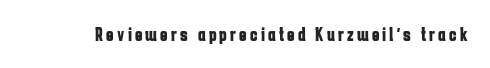
{"italic": "no", "bold": "yes", "underline": "no", "glyph_px": 20}
